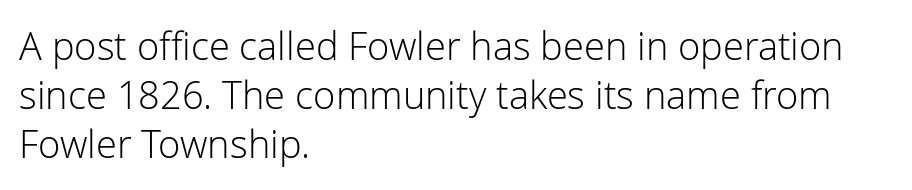
Q: Is the text bold? A: No.
Q: Is the text italic (slanted)? A: No, it is upright.
Q: Is the typeface a serif or a sans-serif typeface? A: Sans-serif.
Q: Is the text underlined? A: No.
Q: How is the paragraph aligned? A: Left-aligned.
Q: Is the spacing between letters normal or unusually wide? A: Normal.
Q: Is the spacing between lines tight, normal or loose? A: Normal.
Q: Width (condensed, normal, or wide)? A: Normal.
Q: Stroke contrast? A: Low.
Q: x-height? A: Medium.
Q: Monospaced? A: No.
